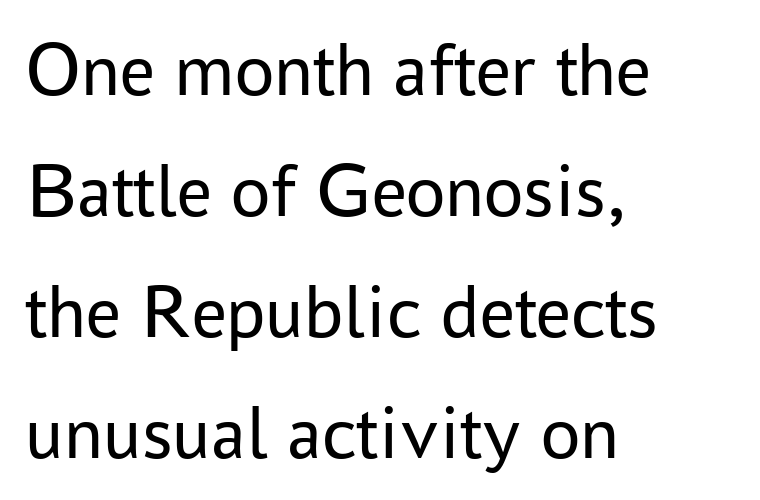
{"serif": "no", "italic": "no", "bold": "no", "weight": "regular", "width": "normal", "stroke_contrast": "low", "x_height": "medium", "monospaced": "no", "underline": "no", "align": "left", "line_spacing": "normal", "line_spacing_ratio": 1.55, "letter_spacing": "normal", "letter_spacing_em": 0.0, "glyph_px": 78}
